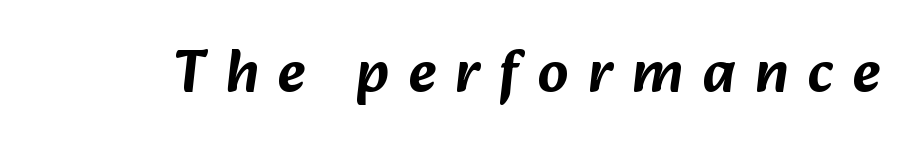
Proportional: the letters do not fall into vertical columns. Unmarked baselines from the first word to the last. Short note: letters widely spaced. A sans-serif font was chosen for this passage.
